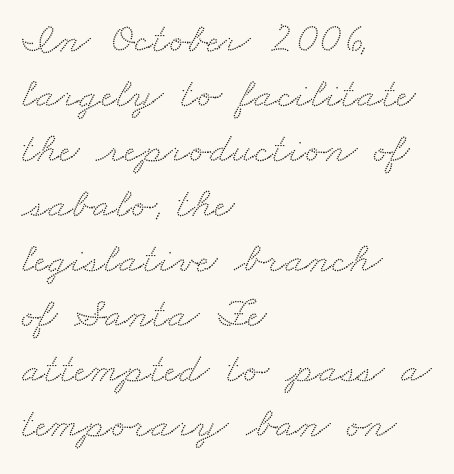
The image shows 43 px wide serif type; set left-aligned, normal line spacing (1.28x), normal letter spacing, not underlined; medium stroke contrast and a small x-height.
